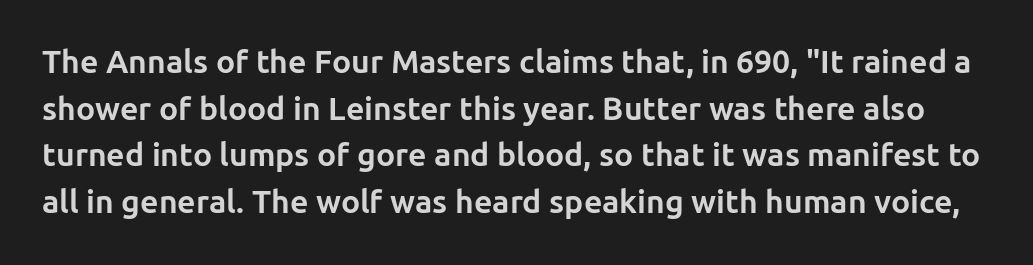
Q: Is the text bold? A: Yes.
Q: Is the text italic (slanted)? A: No, it is upright.
Q: Is the typeface a serif or a sans-serif typeface? A: Sans-serif.
Q: Is the text underlined? A: No.
Q: Is the spacing between letters normal or unusually wide? A: Normal.
Q: Is the spacing between lines tight, normal or loose? A: Normal.
Q: Width (condensed, normal, or wide)? A: Normal.
Q: Stroke contrast? A: Low.
Q: x-height? A: Medium.
Q: Monospaced? A: No.
